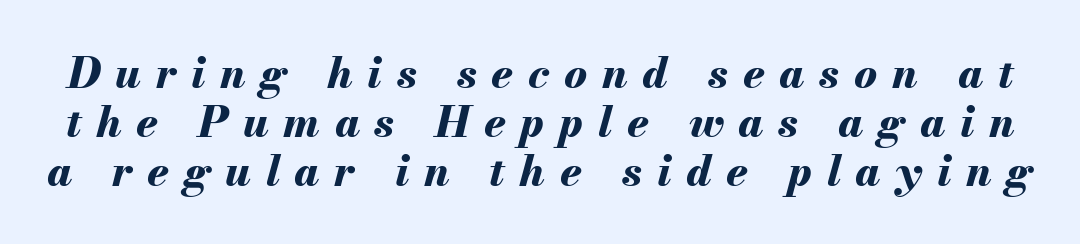
{"italic": "yes", "lean": "right", "slant_degrees": 13, "bold": "yes", "weight": "bold", "width": "normal", "stroke_contrast": "medium", "x_height": "small", "monospaced": "no", "underline": "no", "line_spacing": "tight", "line_spacing_ratio": 1.14, "letter_spacing": "wide", "letter_spacing_em": 0.34, "glyph_px": 43}
